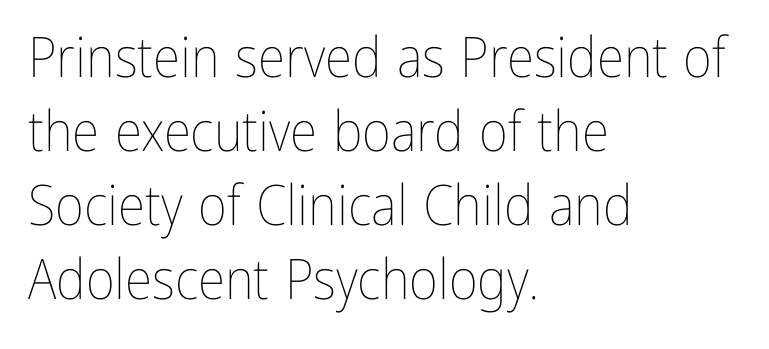
{"italic": "no", "bold": "no", "weight": "thin", "width": "condensed", "stroke_contrast": "low", "x_height": "medium", "monospaced": "no", "underline": "no", "align": "left", "line_spacing": "normal", "line_spacing_ratio": 1.32, "letter_spacing": "normal", "letter_spacing_em": 0.0, "glyph_px": 56}
